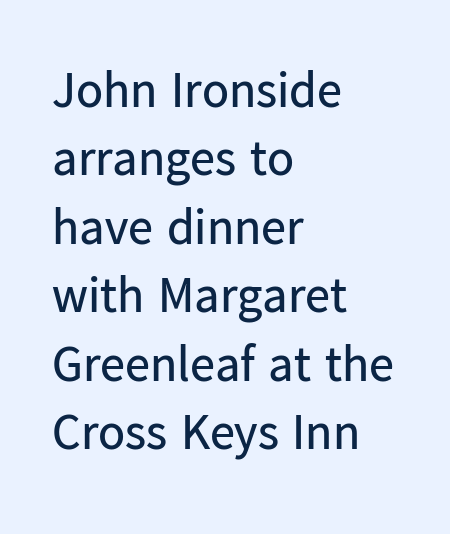
On a weight scale, this lands at 450 or below. Does the type have serifs? No, each stem ends abruptly. This sample is left-justified, so line endings fall wherever the words run out. The designer left line spacing at the default. Looks like regular typesetting: each glyph gets only the width it needs. Descender tails drop into unmarked territory.
